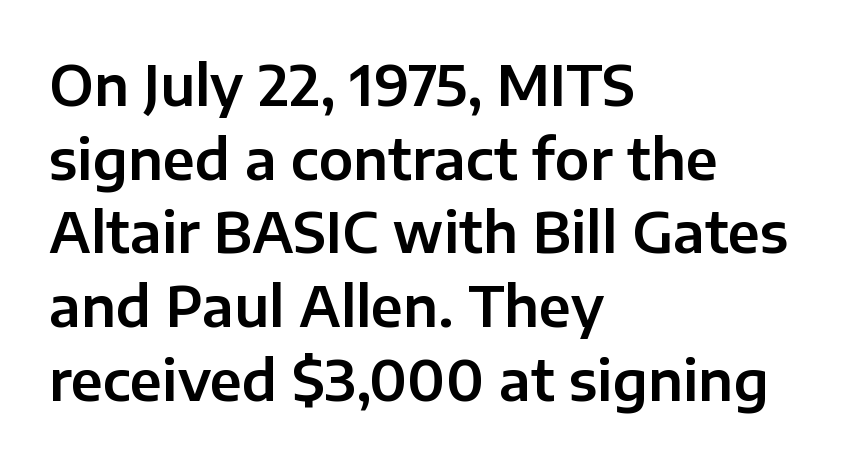
{"serif": "no", "italic": "no", "width": "normal", "stroke_contrast": "low", "x_height": "medium", "monospaced": "no", "underline": "no", "align": "left", "line_spacing": "normal", "line_spacing_ratio": 1.34, "letter_spacing": "normal", "letter_spacing_em": 0.0, "glyph_px": 55}
